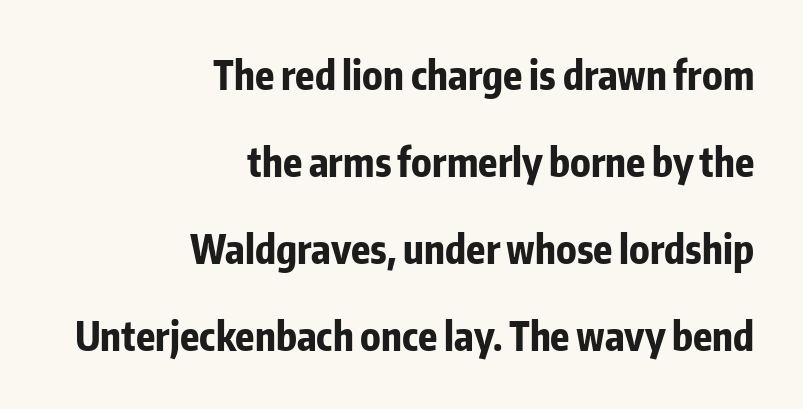
Q: Is the text bold? A: Yes.
Q: Is the text italic (slanted)? A: No, it is upright.
Q: Is the typeface a serif or a sans-serif typeface? A: Sans-serif.
Q: Is the text underlined? A: No.
Q: How is the paragraph aligned? A: Right-aligned.
Q: Is the spacing between letters normal or unusually wide? A: Normal.
Q: Is the spacing between lines tight, normal or loose? A: Loose.
Q: Width (condensed, normal, or wide)? A: Condensed.
Q: Stroke contrast? A: Low.
Q: x-height? A: Medium.
Q: Monospaced? A: No.
